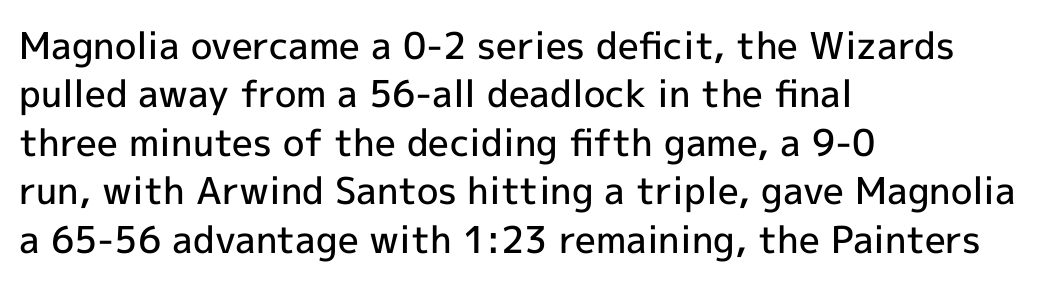
Line spacing here is normal. Between one letter and the next there's only the usual sliver of space. Serif or sans? Sans — the stroke terminals are bare. Compared with a centered layout, this one pins lines to the left instead. Spacing verdict: proportional, widths tailored to each character.
